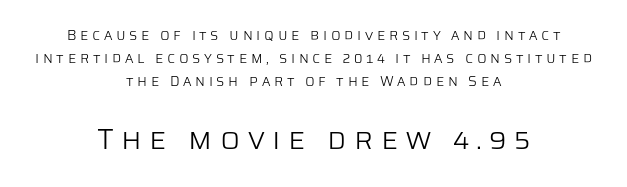
Q: Is the text bold? A: No.
Q: Is the text italic (slanted)? A: No, it is upright.
Q: Is the typeface a serif or a sans-serif typeface? A: Sans-serif.
Q: Is the text underlined? A: No.
Q: How is the paragraph aligned? A: Centered.
Q: Is the spacing between letters normal or unusually wide? A: Unusually wide.
Q: Is the spacing between lines tight, normal or loose? A: Normal.
Q: Which block of text is set in a larger size, the first (top) or the second (bottom)? A: The second (bottom) one.
Q: Width (condensed, normal, or wide)? A: Normal.
Q: Stroke contrast? A: Low.
Q: x-height? A: Large.
Q: Monospaced? A: No.
